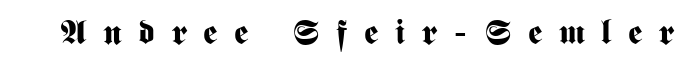
Q: Is the text bold? A: Yes.
Q: Is the text italic (slanted)? A: No, it is upright.
Q: Is the typeface a serif or a sans-serif typeface? A: Sans-serif.
Q: Is the text underlined? A: No.
Q: Is the spacing between letters normal or unusually wide? A: Unusually wide.
Q: Width (condensed, normal, or wide)? A: Condensed.
Q: Stroke contrast? A: Medium.
Q: x-height? A: Medium.
Q: Monospaced? A: No.
